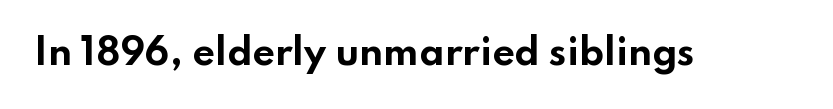
{"serif": "no", "italic": "no", "bold": "yes", "weight": "bold", "width": "wide", "stroke_contrast": "low", "x_height": "small", "monospaced": "no", "underline": "no", "letter_spacing": "normal", "letter_spacing_em": 0.0, "glyph_px": 35}
